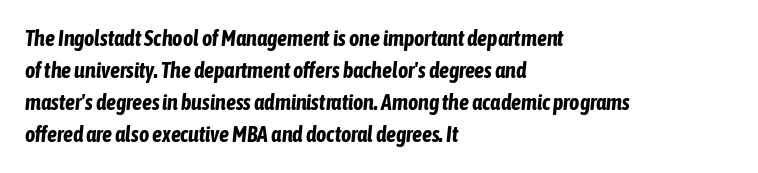
The image shows 22 px bold type, italic (leaning right); set left-aligned, normal line spacing (1.46x), normal letter spacing, not underlined.
